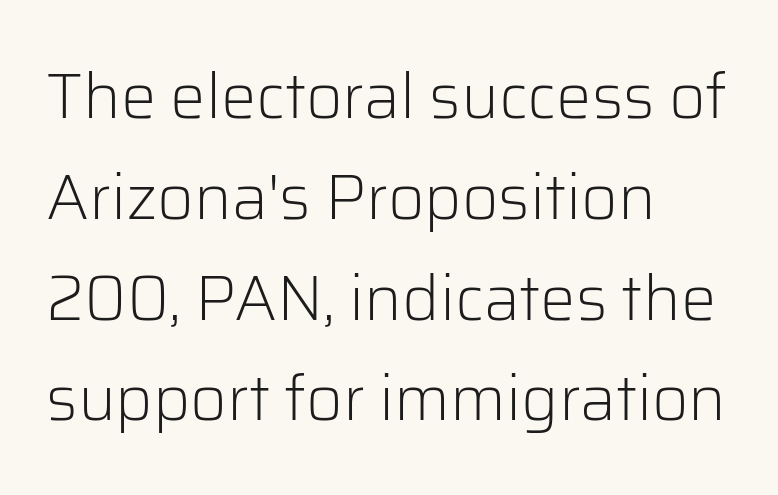
Designer's note — italics off, roman on. Heaviness? Minimal to ordinary, like unemphasized prose. Descender tails drop into unmarked territory. Serifs: no, the terminals of the letterforms are clean.
